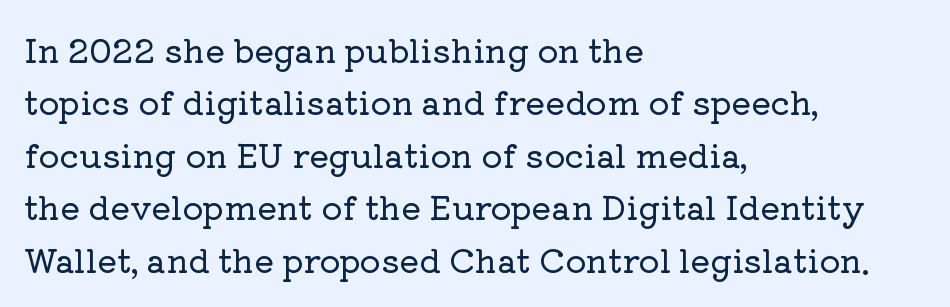
Regular leading. The zone under the glyphs is completely vacant. Nothing unusual about the tracking: characters are spaced as the font intends. The letters advance in unequal steps, a hallmark of proportional type. A student would call this left alignment; a typographer would say flush left, rag right.
